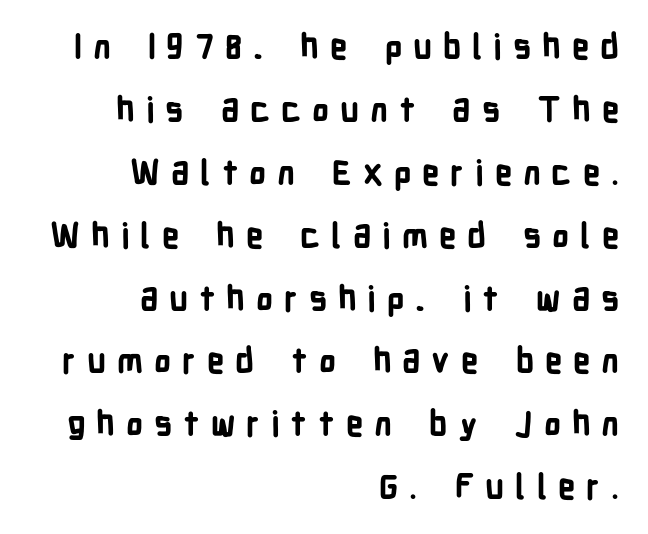
Teacher's note: observe the even right margin — that is flush-right alignment. In terms of weight, the rendering is a true, heavy bold. How are the letters spaced? Widely, with obvious added tracking. This sample uses an upright cut, with every glyph sitting square on the baseline. The area under the type is left untouched. The letters carry no serifs — their stems end cleanly without finishing strokes.
